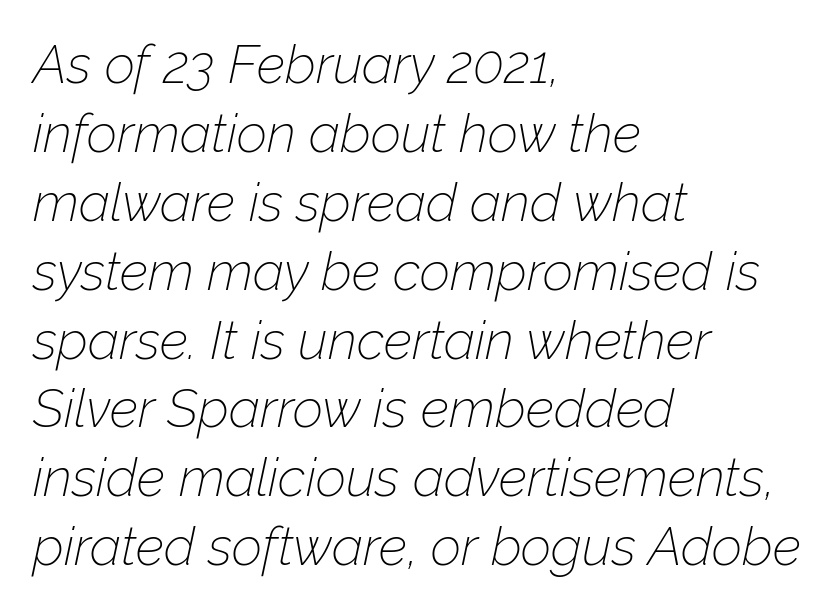
Q: Is the text bold? A: No.
Q: Is the text italic (slanted)? A: Yes, it leans right by about 12 degrees.
Q: Is the text underlined? A: No.
Q: How is the paragraph aligned? A: Left-aligned.
Q: Is the spacing between letters normal or unusually wide? A: Normal.
Q: Is the spacing between lines tight, normal or loose? A: Normal.
Q: Width (condensed, normal, or wide)? A: Normal.
Q: Stroke contrast? A: Low.
Q: x-height? A: Medium.
Q: Monospaced? A: No.
